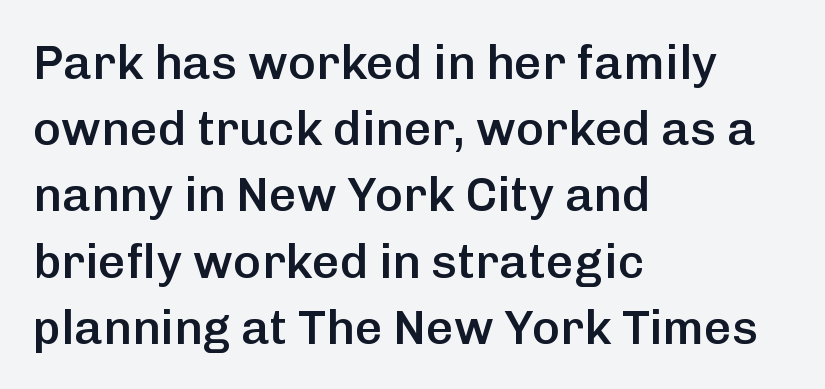
Which margin do the lines hug? The left one — the right edge is uneven. What's the leading like? Ordinary, nothing unusual. Vertical strokes here are truly vertical. Students, note that the glyphs here touch the page at normal intervals. Descenders hang freely into open space.
